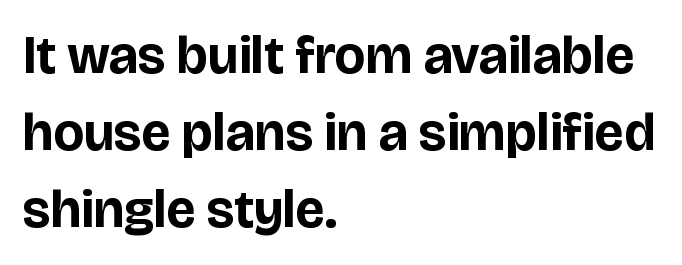
{"serif": "no", "italic": "no", "bold": "yes", "weight": "bold", "width": "normal", "stroke_contrast": "low", "x_height": "large", "monospaced": "no", "underline": "no", "align": "left", "line_spacing": "normal", "line_spacing_ratio": 1.45, "letter_spacing": "normal", "letter_spacing_em": 0.0, "glyph_px": 53}
